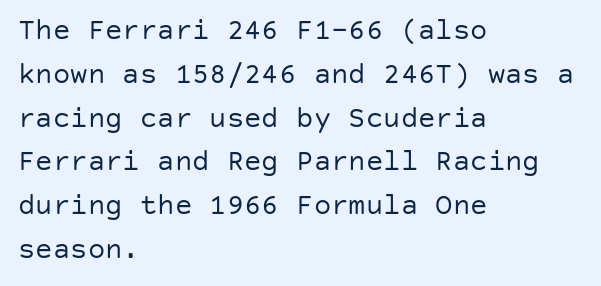
The image shows 29 px regular-weight sans-serif type, upright; set left-aligned, normal line spacing (1.51x), normal letter spacing, not underlined; low stroke contrast and a large x-height.
